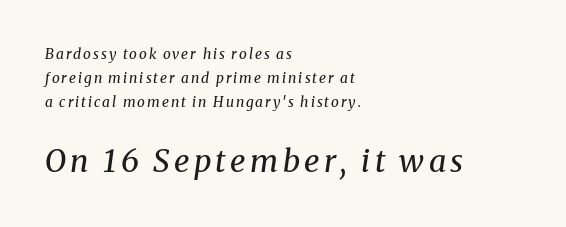
{"serif": "yes", "italic": "yes", "lean": "right", "slant_degrees": 8, "bold": "no", "weight": "regular", "width": "normal", "stroke_contrast": "medium", "x_height": "medium", "monospaced": "no", "underline": "no", "align": "left", "line_spacing": "normal", "line_spacing_ratio": 1.7, "larger_block": "second", "size_ratio": 2.21, "glyph_px": 31}
